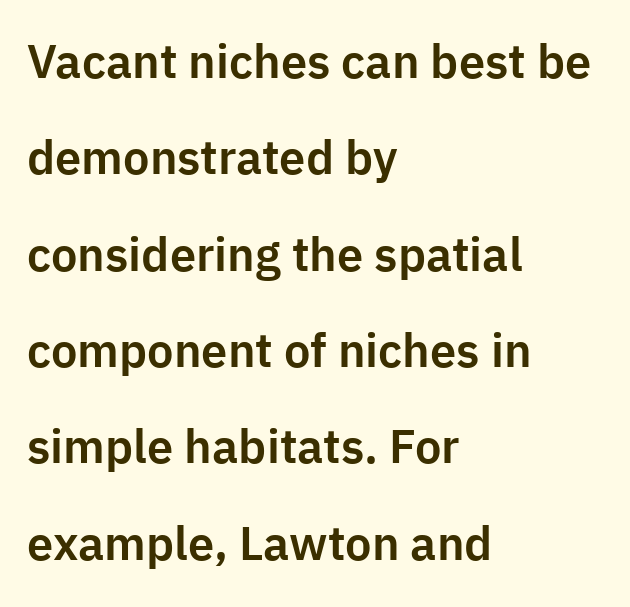
{"serif": "no", "italic": "no", "width": "normal", "stroke_contrast": "low", "x_height": "medium", "monospaced": "no", "underline": "no", "align": "left", "line_spacing": "loose", "line_spacing_ratio": 2.05, "letter_spacing": "normal", "letter_spacing_em": 0.0, "glyph_px": 47}
